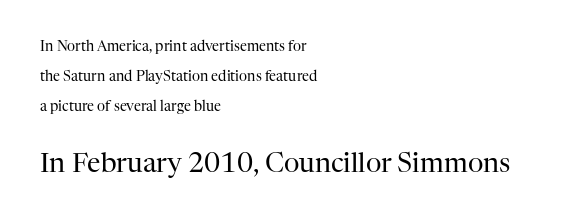
{"italic": "no", "bold": "no", "underline": "no", "align": "left", "line_spacing": "loose", "line_spacing_ratio": 2.13, "letter_spacing": "normal", "letter_spacing_em": 0.0, "larger_block": "second", "size_ratio": 1.93, "glyph_px": 27}
